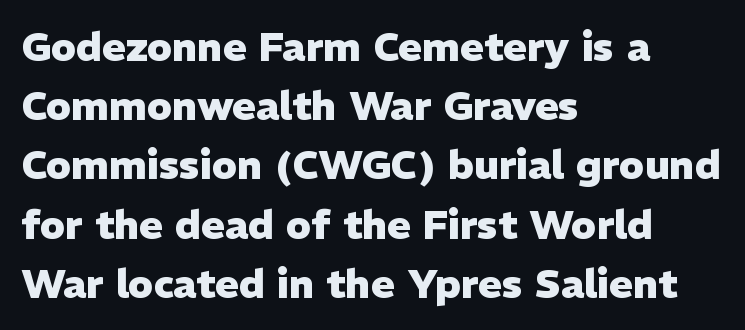
{"serif": "no", "italic": "no", "bold": "yes", "weight": "heavy", "width": "normal", "stroke_contrast": "low", "x_height": "medium", "monospaced": "no", "underline": "no", "align": "left", "line_spacing": "normal", "line_spacing_ratio": 1.48, "letter_spacing": "normal", "letter_spacing_em": 0.0, "glyph_px": 40}
